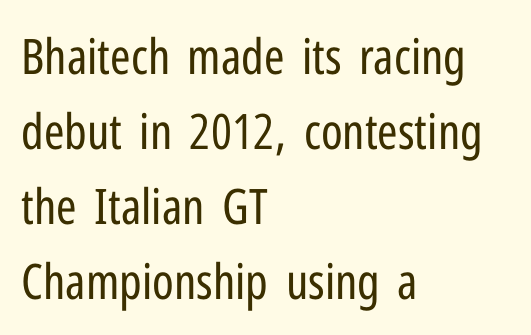
{"serif": "no", "italic": "no", "bold": "no", "weight": "regular", "width": "condensed", "stroke_contrast": "low", "x_height": "medium", "monospaced": "no", "underline": "no", "align": "left", "line_spacing": "normal", "line_spacing_ratio": 1.53, "letter_spacing": "normal", "letter_spacing_em": 0.0, "glyph_px": 49}
